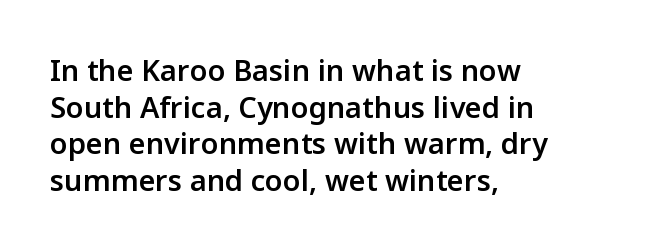
{"serif": "no", "italic": "no", "bold": "semi", "weight": "semibold", "width": "normal", "stroke_contrast": "low", "x_height": "medium", "monospaced": "no", "underline": "no", "align": "left", "line_spacing": "normal", "line_spacing_ratio": 1.26, "letter_spacing": "normal", "letter_spacing_em": 0.0, "glyph_px": 29}
